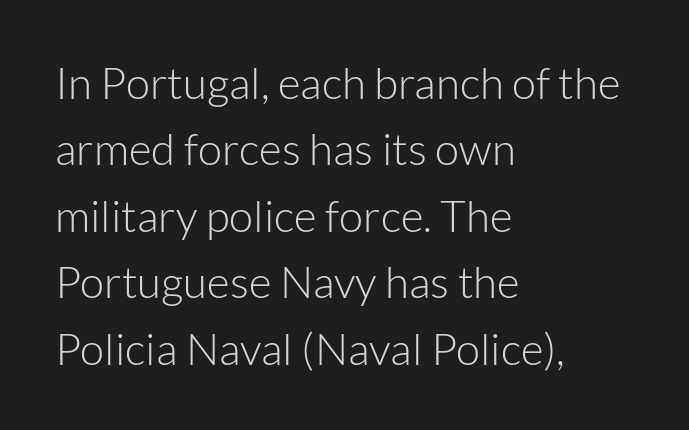
Q: Is the text bold? A: No.
Q: Is the text italic (slanted)? A: No, it is upright.
Q: Is the typeface a serif or a sans-serif typeface? A: Sans-serif.
Q: Is the text underlined? A: No.
Q: How is the paragraph aligned? A: Left-aligned.
Q: Is the spacing between letters normal or unusually wide? A: Normal.
Q: Is the spacing between lines tight, normal or loose? A: Normal.
Q: Width (condensed, normal, or wide)? A: Normal.
Q: Stroke contrast? A: Low.
Q: x-height? A: Medium.
Q: Monospaced? A: No.
